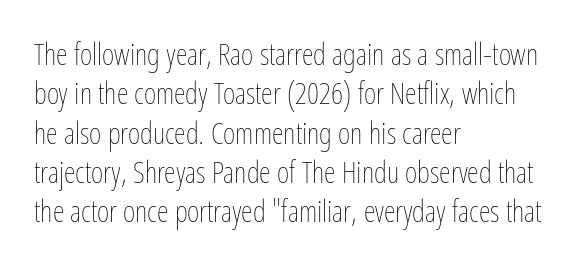
{"italic": "no", "bold": "no", "weight": "thin", "width": "condensed", "stroke_contrast": "low", "x_height": "medium", "monospaced": "no", "underline": "no", "align": "left", "line_spacing": "normal", "line_spacing_ratio": 1.31, "letter_spacing": "normal", "letter_spacing_em": 0.0, "glyph_px": 30}
